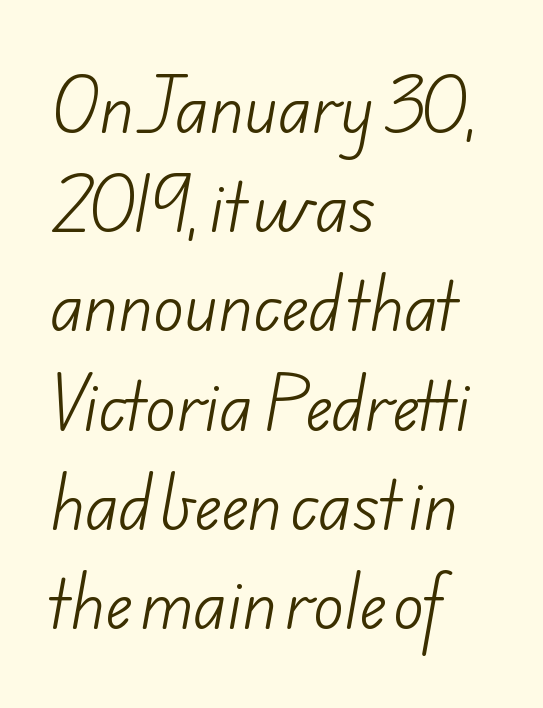
The image shows 64 px light sans-serif type; set left-aligned, normal line spacing (1.55x), normal letter spacing, not underlined; low stroke contrast and a small x-height.
